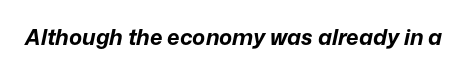
{"italic": "yes", "lean": "right", "slant_degrees": 12, "bold": "yes", "underline": "no", "letter_spacing": "normal", "letter_spacing_em": 0.0, "glyph_px": 22}
